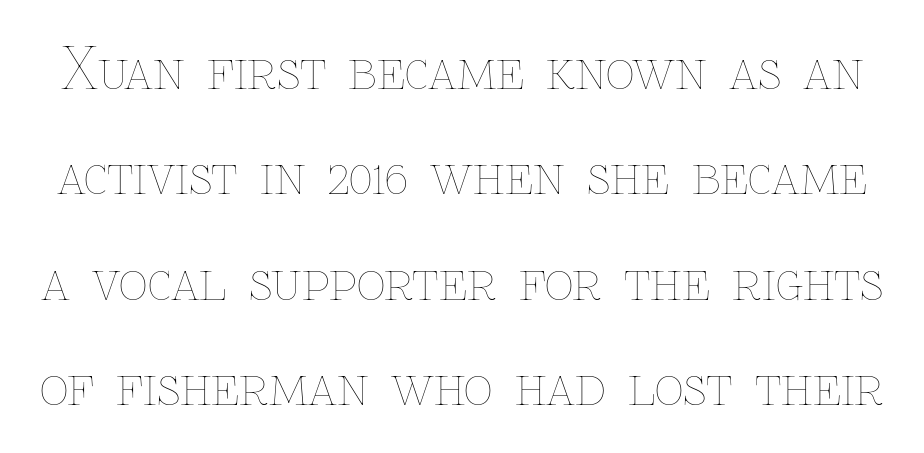
Q: Is the text bold? A: No.
Q: Is the text italic (slanted)? A: No, it is upright.
Q: Is the text underlined? A: No.
Q: Is the spacing between letters normal or unusually wide? A: Normal.
Q: Width (condensed, normal, or wide)? A: Normal.
Q: Stroke contrast? A: Low.
Q: x-height? A: Medium.
Q: Monospaced? A: No.
